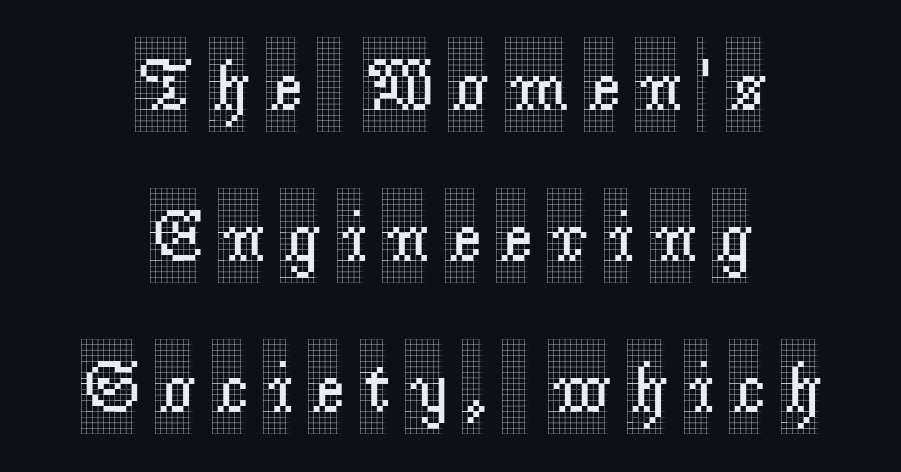
The strip under each line holds only bare page. I'd call this a serif setting — the letters wear small feet. The letterforms stand isolated, each surrounded by extra space. Both edges are ragged and mirror each other, which tells us the setting is centered. No italicization has been applied; the sample stays upright. Loosely led — the rows are spread out.
